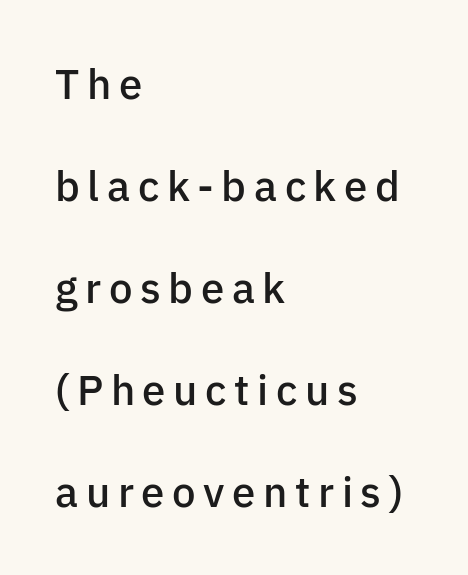
The strokes are fattened partway — semibold, not bold. Looks like regular typesetting: each glyph gets only the width it needs. The words here are not underlined. It's the straight-up-and-down kind of type. Every row of glyphs begins at an identical x-position on the left.
